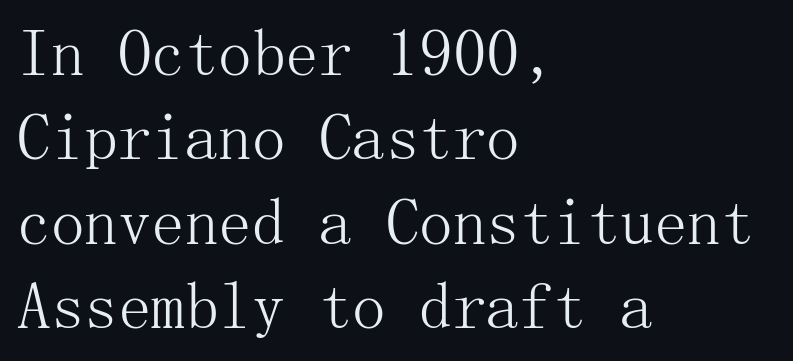
Q: Is the text bold? A: No.
Q: Is the text italic (slanted)? A: No, it is upright.
Q: Is the typeface a serif or a sans-serif typeface? A: Serif.
Q: Is the text underlined? A: No.
Q: How is the paragraph aligned? A: Left-aligned.
Q: Is the spacing between letters normal or unusually wide? A: Normal.
Q: Is the spacing between lines tight, normal or loose? A: Normal.
Q: Width (condensed, normal, or wide)? A: Normal.
Q: Stroke contrast? A: Medium.
Q: x-height? A: Medium.
